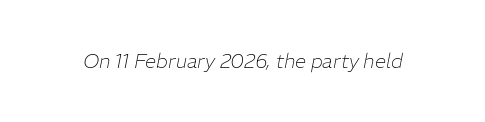
{"italic": "yes", "lean": "right", "slant_degrees": 11, "bold": "no", "underline": "no", "letter_spacing": "normal", "letter_spacing_em": 0.0, "glyph_px": 20}
